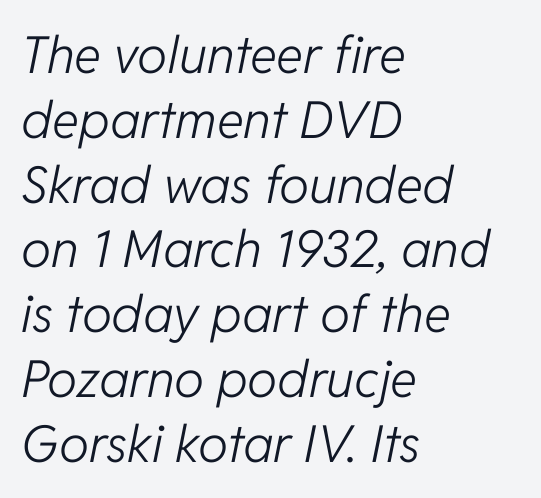
The image shows 51 px light type, italic (leaning right); set left-aligned, normal line spacing (1.27x), normal letter spacing, not underlined; low stroke contrast and a medium x-height.
